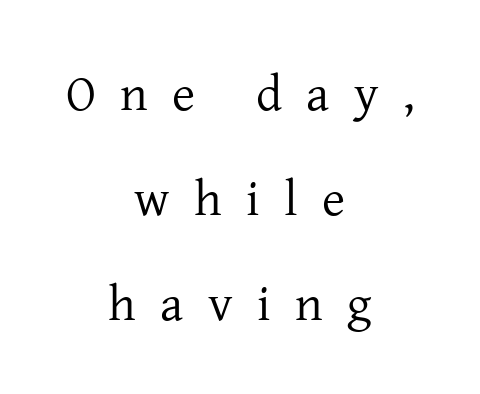
The image shows 50 px regular-weight serif type, upright; set centered, loose line spacing (2.1x), unusually wide letter spacing (+0.49 em), not underlined; low stroke contrast and a medium x-height.
